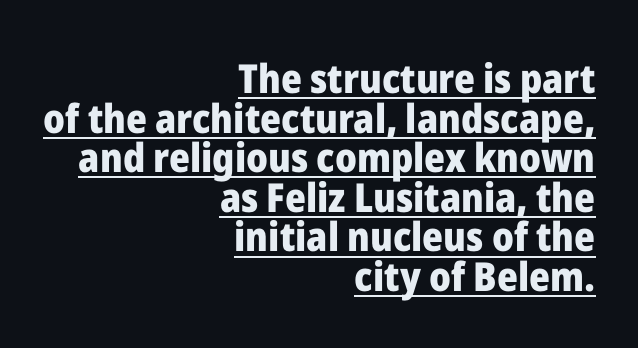
Q: Is the text bold? A: Yes.
Q: Is the text italic (slanted)? A: No, it is upright.
Q: Is the typeface a serif or a sans-serif typeface? A: Sans-serif.
Q: Is the text underlined? A: Yes.
Q: How is the paragraph aligned? A: Right-aligned.
Q: Is the spacing between letters normal or unusually wide? A: Normal.
Q: Is the spacing between lines tight, normal or loose? A: Tight.
Q: Width (condensed, normal, or wide)? A: Normal.
Q: Stroke contrast? A: Low.
Q: x-height? A: Medium.
Q: Monospaced? A: No.
